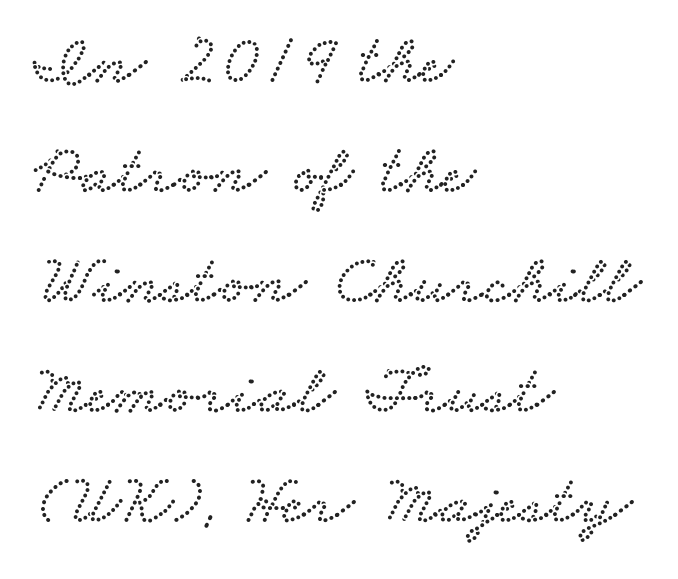
Q: Is the typeface a serif or a sans-serif typeface? A: Serif.
Q: Is the text underlined? A: No.
Q: How is the paragraph aligned? A: Left-aligned.
Q: Is the spacing between letters normal or unusually wide? A: Normal.
Q: Is the spacing between lines tight, normal or loose? A: Normal.
Q: Width (condensed, normal, or wide)? A: Wide.
Q: Stroke contrast? A: Low.
Q: x-height? A: Small.
Q: Monospaced? A: No.
